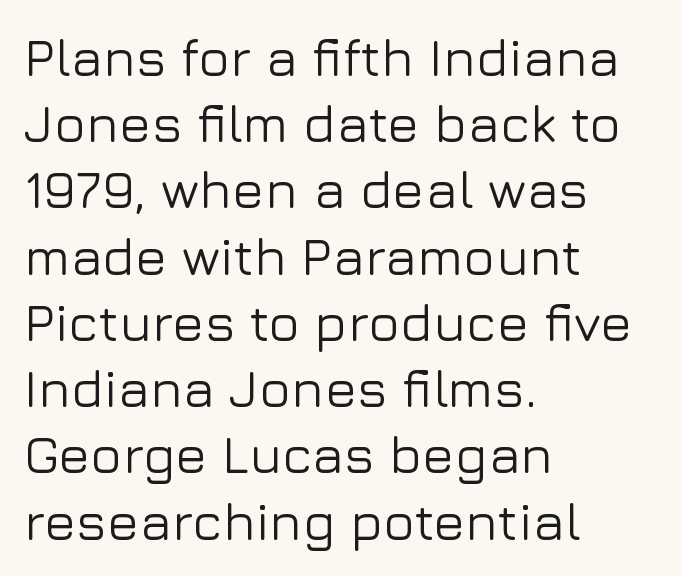
The paragraph shown leans on its left margin. The lines sit at an ordinary, default distance from one another. Classification — sans serif. Here the designer chose a conventional face with non-uniform glyph widths.
